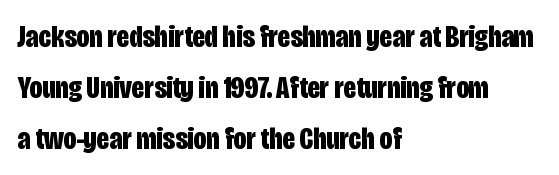
The image shows 32 px bold, condensed sans-serif type, upright; set left-aligned, normal line spacing (1.59x), normal letter spacing, not underlined; low stroke contrast and a large x-height.
